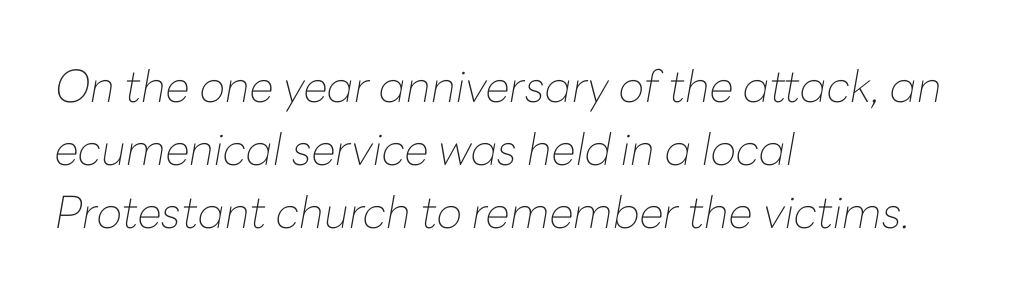
{"italic": "yes", "lean": "right", "slant_degrees": 10, "bold": "no", "weight": "thin", "width": "normal", "stroke_contrast": "low", "x_height": "medium", "monospaced": "no", "underline": "no", "align": "left", "line_spacing": "normal", "line_spacing_ratio": 1.43, "letter_spacing": "normal", "letter_spacing_em": 0.0, "glyph_px": 44}
